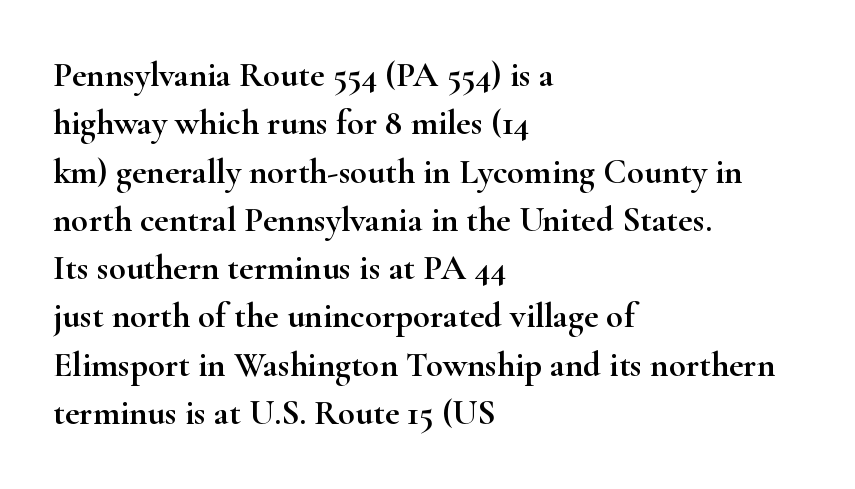
Q: Is the text italic (slanted)? A: No, it is upright.
Q: Is the typeface a serif or a sans-serif typeface? A: Serif.
Q: Is the text underlined? A: No.
Q: How is the paragraph aligned? A: Left-aligned.
Q: Is the spacing between letters normal or unusually wide? A: Normal.
Q: Is the spacing between lines tight, normal or loose? A: Normal.
Q: Width (condensed, normal, or wide)? A: Wide.
Q: Stroke contrast? A: High.
Q: x-height? A: Small.
Q: Monospaced? A: No.
